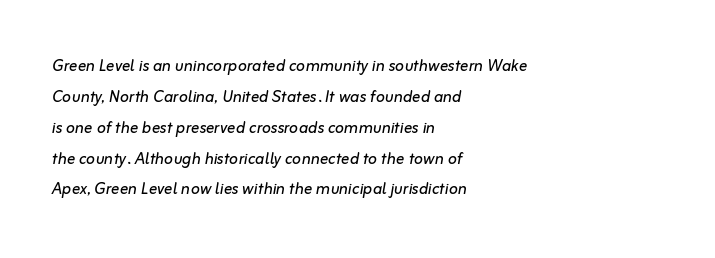
Quick note: italic. The passage shown has conventional tracking throughout. These lines sit exactly where default settings would place them. The face looks like a standard text weight, possibly lighter. Letters rest on an invisible, unmarked baseline.
